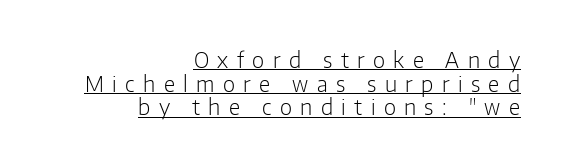
{"italic": "no", "bold": "no", "underline": "yes", "align": "right", "line_spacing": "tight", "line_spacing_ratio": 1.13, "letter_spacing": "wide", "letter_spacing_em": 0.4, "glyph_px": 21}
